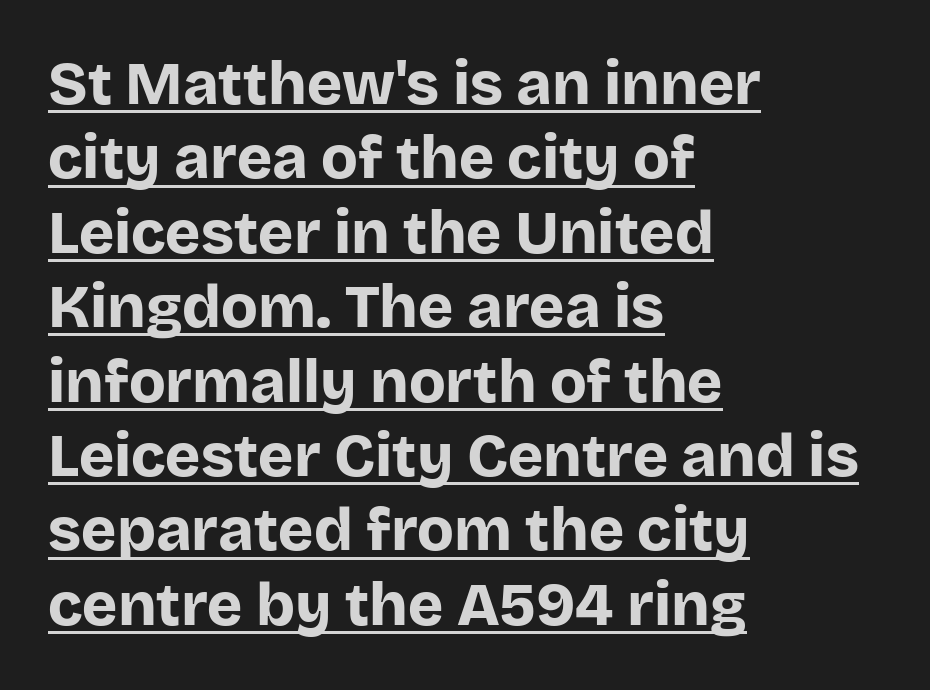
Ascenders rise straight up at ninety degrees. Short note: letters normally spaced. Character widths vary here, with narrow letters taking less room than wide ones. The paragraph shown leans on its left margin. The sample's only ornament is a line tracing under the words. Grotesque or geometric, the face here clearly has no serifs.
